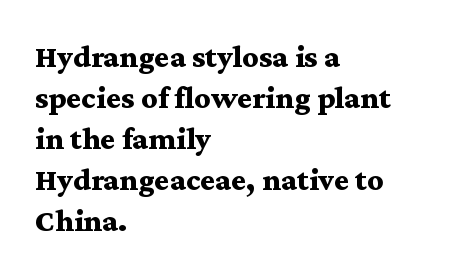
Q: Is the text bold? A: Yes.
Q: Is the text italic (slanted)? A: No, it is upright.
Q: Is the typeface a serif or a sans-serif typeface? A: Serif.
Q: Is the text underlined? A: No.
Q: How is the paragraph aligned? A: Left-aligned.
Q: Is the spacing between letters normal or unusually wide? A: Normal.
Q: Is the spacing between lines tight, normal or loose? A: Normal.
Q: Width (condensed, normal, or wide)? A: Wide.
Q: Stroke contrast? A: Medium.
Q: x-height? A: Medium.
Q: Monospaced? A: No.
